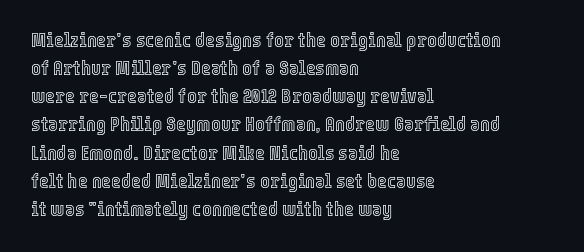
Q: Is the text italic (slanted)? A: No, it is upright.
Q: Is the text underlined? A: No.
Q: How is the paragraph aligned? A: Left-aligned.
Q: Is the spacing between letters normal or unusually wide? A: Normal.
Q: Is the spacing between lines tight, normal or loose? A: Normal.
